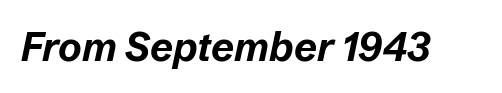
Q: Is the text bold? A: Yes.
Q: Is the text italic (slanted)? A: Yes, it leans right by about 12 degrees.
Q: Is the text underlined? A: No.
Q: Is the spacing between letters normal or unusually wide? A: Normal.
Q: Width (condensed, normal, or wide)? A: Normal.
Q: Stroke contrast? A: Low.
Q: x-height? A: Medium.
Q: Monospaced? A: No.
